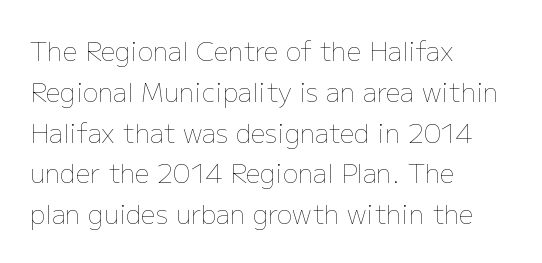
The gap between lines stays unmarked. No extra tracking has been applied to these lines. Does the leading feel generous? No, just average. Short and long lines alike share a common starting point at left.
